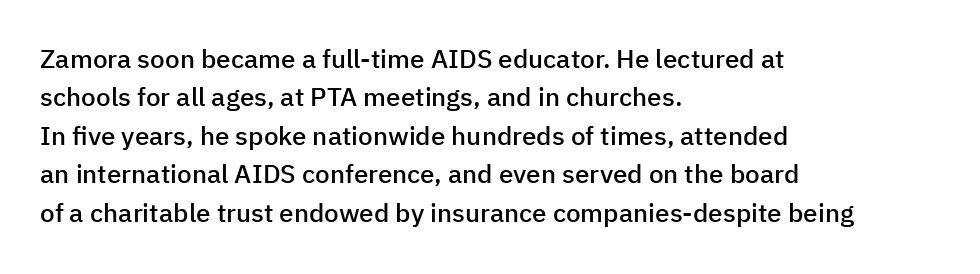
Q: Is the text bold? A: Semi-bold.
Q: Is the text italic (slanted)? A: No, it is upright.
Q: Is the text underlined? A: No.
Q: How is the paragraph aligned? A: Left-aligned.
Q: Is the spacing between letters normal or unusually wide? A: Normal.
Q: Is the spacing between lines tight, normal or loose? A: Normal.
